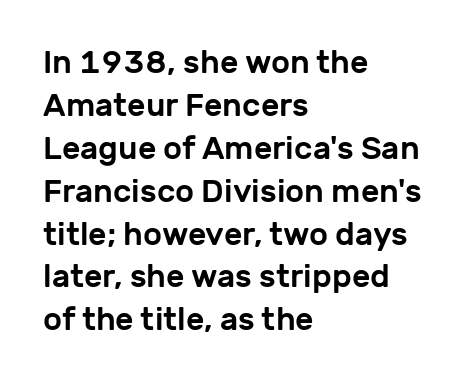
The image shows 32 px sans-serif type, upright; set left-aligned, normal line spacing (1.34x), normal letter spacing, not underlined; low stroke contrast and a medium x-height.
